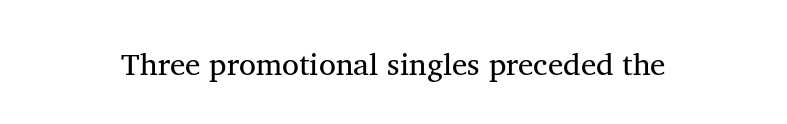
The image shows 31 px regular-weight serif type, upright; set normal letter spacing, not underlined; medium stroke contrast and a medium x-height.
